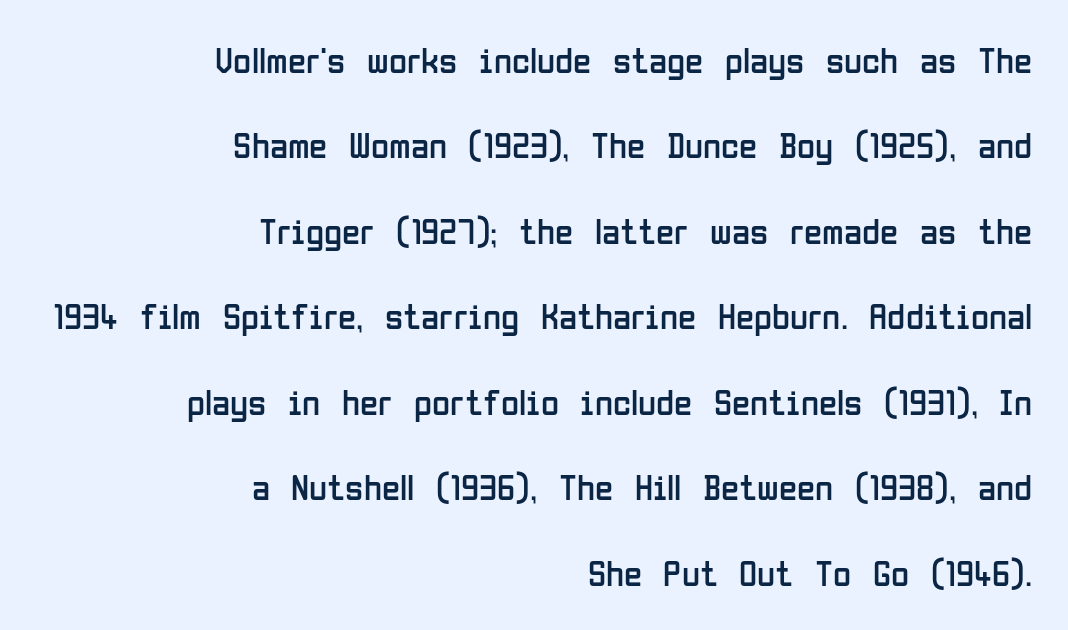
{"serif": "no", "italic": "no", "bold": "no", "weight": "regular", "width": "condensed", "stroke_contrast": "low", "x_height": "medium", "monospaced": "no", "underline": "no", "align": "right", "line_spacing": "loose", "line_spacing_ratio": 2.31, "letter_spacing": "normal", "letter_spacing_em": 0.0, "glyph_px": 37}
